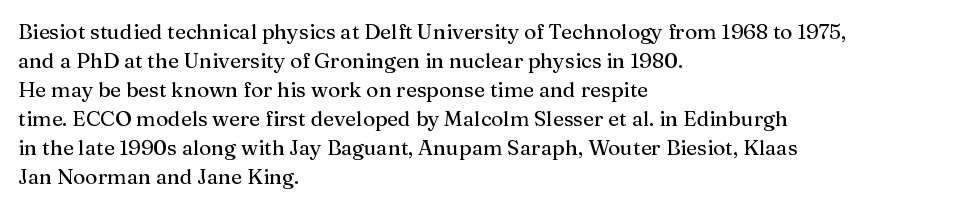
Does the leading feel generous? No, just average. Nobody touched the tracking dial on this one. This is the regular roman posture of the typeface. Visually the block forms a straight wall on the left and a jagged coastline on the right.
